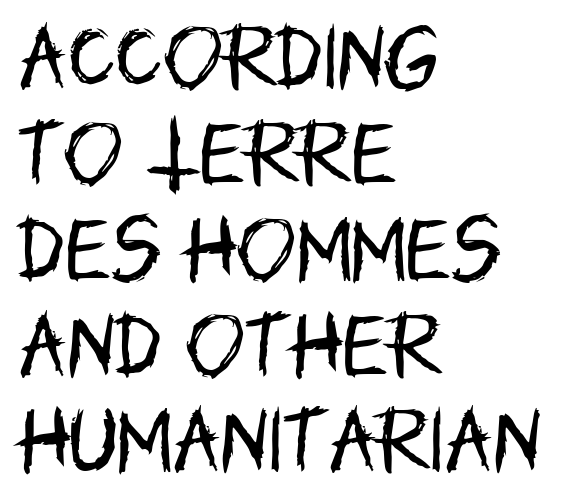
{"serif": "no", "italic": "no", "bold": "no", "weight": "regular", "width": "condensed", "stroke_contrast": "low", "x_height": "large", "monospaced": "no", "underline": "no", "align": "left", "line_spacing": "normal", "line_spacing_ratio": 1.35, "letter_spacing": "normal", "letter_spacing_em": 0.0, "glyph_px": 71}
